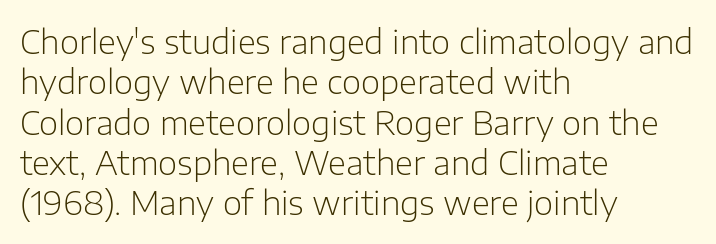
Which margin do the lines hug? The left one — the right edge is uneven. Rendered with straight, roman letterforms. The letters advance in unequal steps, a hallmark of proportional type. The type is set solid horizontally, with unmodified tracking.
